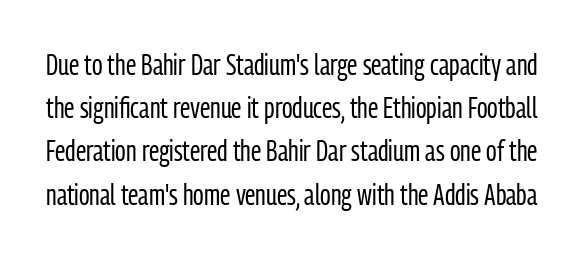
The image shows 29 px regular-weight, condensed sans-serif type, upright; set normal line spacing (1.49x), normal letter spacing, not underlined; low stroke contrast and a medium x-height.
